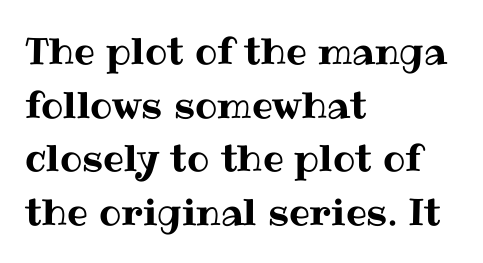
The letters stand straight up with perfectly vertical stems. The strip under each line holds only bare page. Proportional: the letters do not fall into vertical columns. Each word holds together tightly as a unit, with standard inter-letter gaps. A classic flush-left, rag-right setting is used for this passage.
